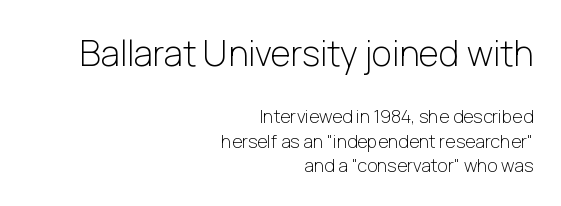
Q: Is the text bold? A: No.
Q: Is the text italic (slanted)? A: No, it is upright.
Q: Is the typeface a serif or a sans-serif typeface? A: Sans-serif.
Q: Is the text underlined? A: No.
Q: How is the paragraph aligned? A: Right-aligned.
Q: Is the spacing between letters normal or unusually wide? A: Normal.
Q: Is the spacing between lines tight, normal or loose? A: Normal.
Q: Which block of text is set in a larger size, the first (top) or the second (bottom)? A: The first (top) one.
Q: Width (condensed, normal, or wide)? A: Normal.
Q: Stroke contrast? A: Low.
Q: x-height? A: Medium.
Q: Monospaced? A: No.
